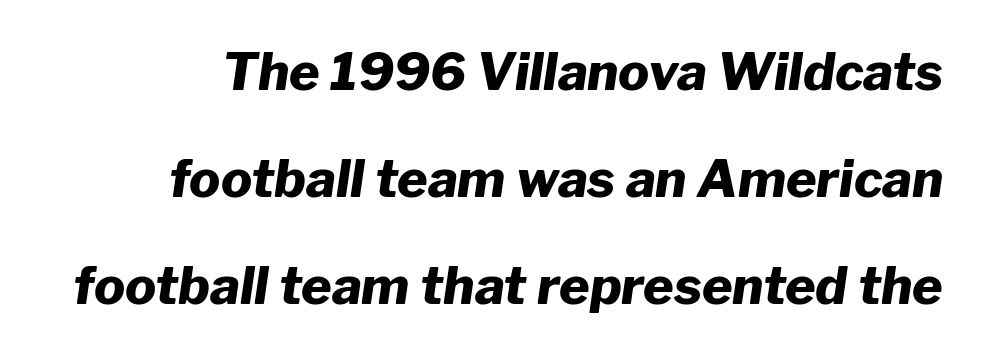
The image shows 52 px heavy type, italic (leaning right); set loose line spacing (2.06x), normal letter spacing, not underlined; low stroke contrast and a medium x-height.
